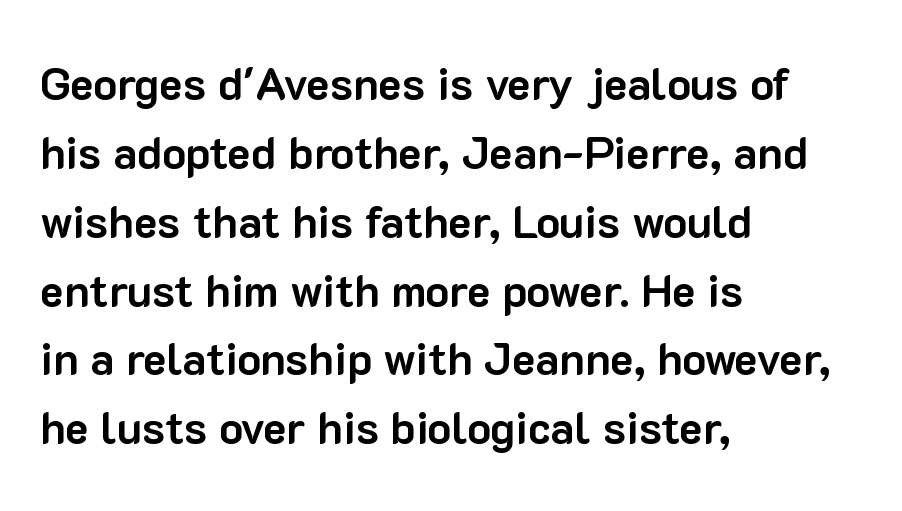
{"serif": "no", "italic": "no", "bold": "yes", "weight": "bold", "width": "normal", "stroke_contrast": "low", "x_height": "medium", "monospaced": "no", "underline": "no", "align": "left", "line_spacing": "normal", "line_spacing_ratio": 1.53, "letter_spacing": "normal", "letter_spacing_em": 0.0, "glyph_px": 45}
